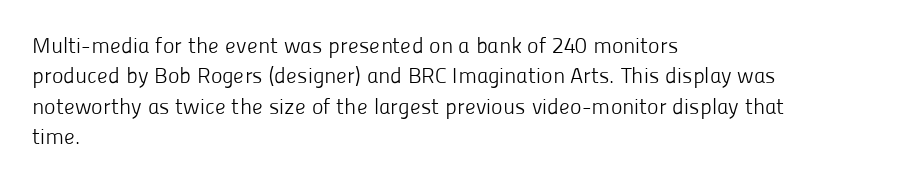
The image shows 22 px text type, upright; set left-aligned, normal line spacing (1.38x), normal letter spacing, not underlined.
